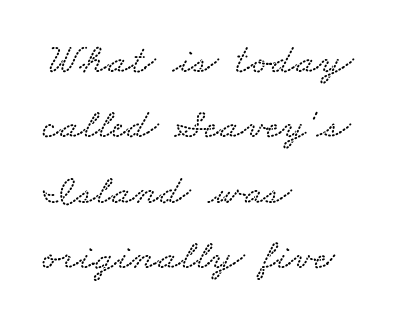
Students, observe: this is what conventionally led text looks like. Check under the words: just untouched page. These lines are rendered in a variable-pitch font. Nothing unusual about the tracking: characters are spaced as the font intends. Leftover space on each line is placed entirely after the last word.
